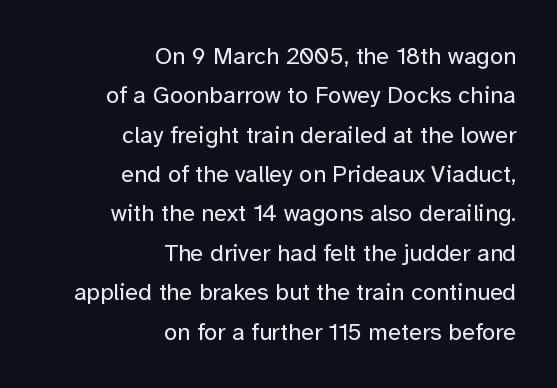
The image shows 24 px text type, upright; set right-aligned, normal line spacing (1.64x), normal letter spacing, not underlined.
